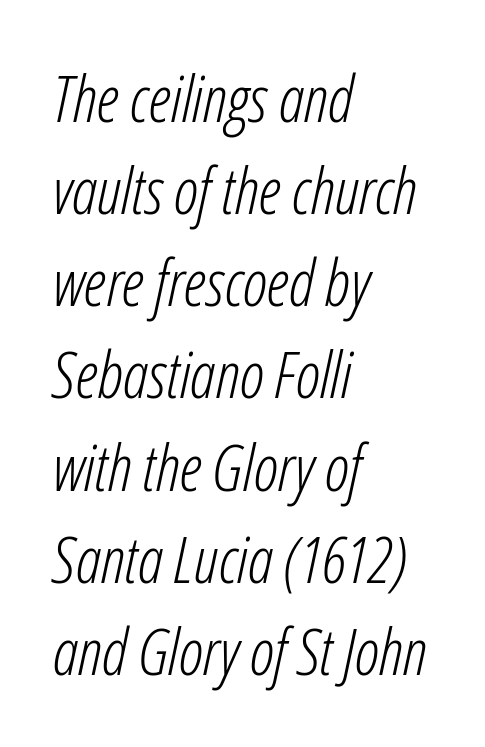
Q: Is the text bold? A: No.
Q: Is the text italic (slanted)? A: Yes, it leans right by about 12 degrees.
Q: Is the text underlined? A: No.
Q: How is the paragraph aligned? A: Left-aligned.
Q: Is the spacing between letters normal or unusually wide? A: Normal.
Q: Is the spacing between lines tight, normal or loose? A: Normal.
Q: Width (condensed, normal, or wide)? A: Condensed.
Q: Stroke contrast? A: Low.
Q: x-height? A: Medium.
Q: Monospaced? A: No.
